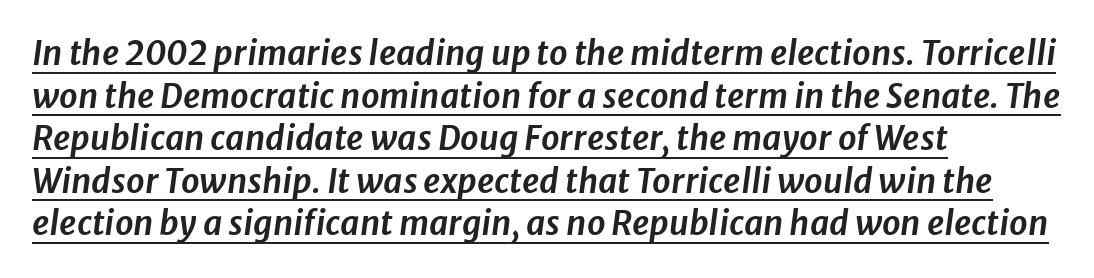
Somebody hit Ctrl+U on this one — the words are underlined. A student would call this left alignment; a typographer would say flush left, rag right. Notice how the stems are inclined rather than vertical — that's the hallmark of italics. Varying glyph widths throughout — classic text-font behaviour.
